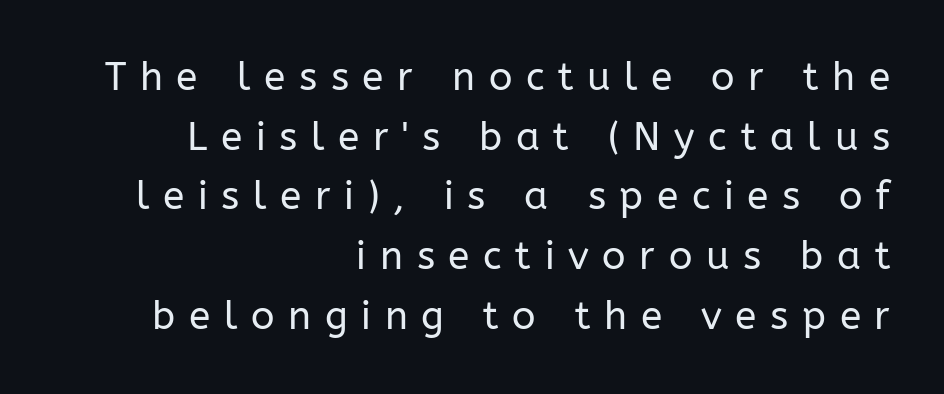
Q: Is the text bold? A: No.
Q: Is the text italic (slanted)? A: No, it is upright.
Q: Is the typeface a serif or a sans-serif typeface? A: Sans-serif.
Q: Is the text underlined? A: No.
Q: How is the paragraph aligned? A: Right-aligned.
Q: Is the spacing between letters normal or unusually wide? A: Unusually wide.
Q: Is the spacing between lines tight, normal or loose? A: Normal.
Q: Width (condensed, normal, or wide)? A: Normal.
Q: Stroke contrast? A: Low.
Q: x-height? A: Medium.
Q: Monospaced? A: No.
